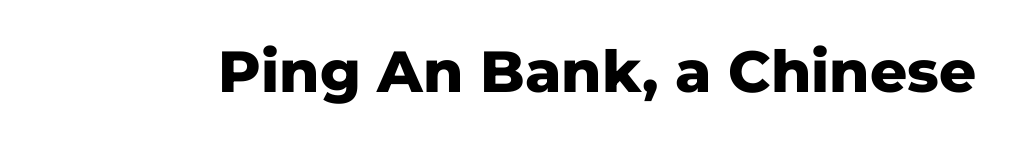
{"serif": "no", "italic": "no", "bold": "yes", "weight": "heavy", "width": "normal", "stroke_contrast": "low", "x_height": "medium", "monospaced": "no", "underline": "no", "letter_spacing": "normal", "letter_spacing_em": 0.0, "glyph_px": 58}
